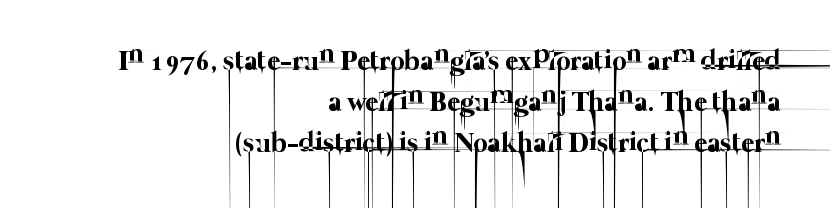
The image shows 28 px thin type; set right-aligned, normal line spacing (1.46x), normal letter spacing, not underlined; low stroke contrast and a medium x-height.
